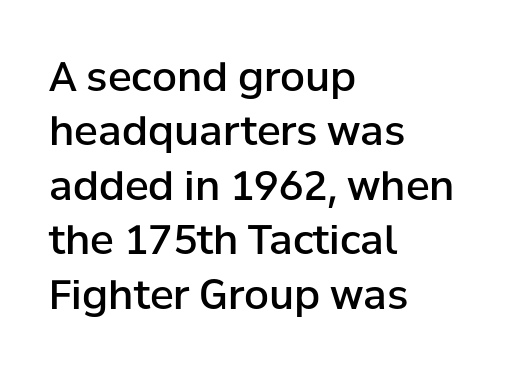
{"serif": "no", "italic": "no", "bold": "semi", "weight": "semibold", "width": "normal", "stroke_contrast": "low", "x_height": "medium", "monospaced": "no", "underline": "no", "align": "left", "line_spacing": "normal", "line_spacing_ratio": 1.36, "letter_spacing": "normal", "letter_spacing_em": 0.0, "glyph_px": 40}
